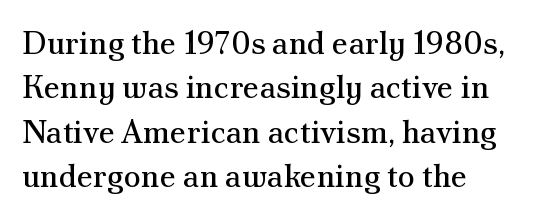
{"serif": "yes", "italic": "no", "bold": "no", "weight": "regular", "width": "normal", "stroke_contrast": "medium", "x_height": "small", "monospaced": "no", "underline": "no", "align": "left", "line_spacing": "normal", "line_spacing_ratio": 1.39, "letter_spacing": "normal", "letter_spacing_em": 0.0, "glyph_px": 32}
